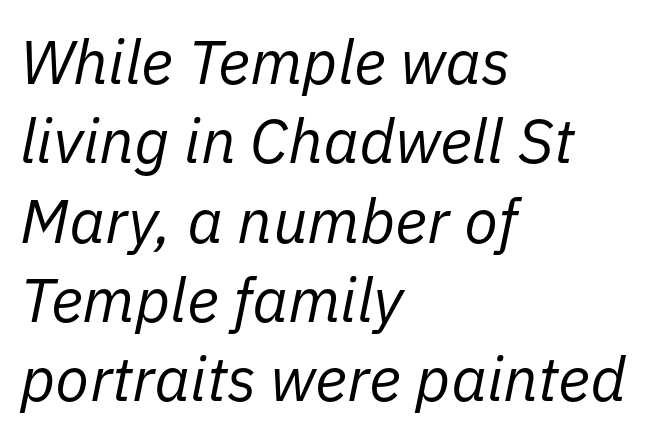
Q: Is the text bold? A: No.
Q: Is the text italic (slanted)? A: Yes, it leans right by about 11 degrees.
Q: Is the text underlined? A: No.
Q: How is the paragraph aligned? A: Left-aligned.
Q: Is the spacing between letters normal or unusually wide? A: Normal.
Q: Is the spacing between lines tight, normal or loose? A: Normal.
Q: Width (condensed, normal, or wide)? A: Normal.
Q: Stroke contrast? A: Low.
Q: x-height? A: Medium.
Q: Monospaced? A: No.
